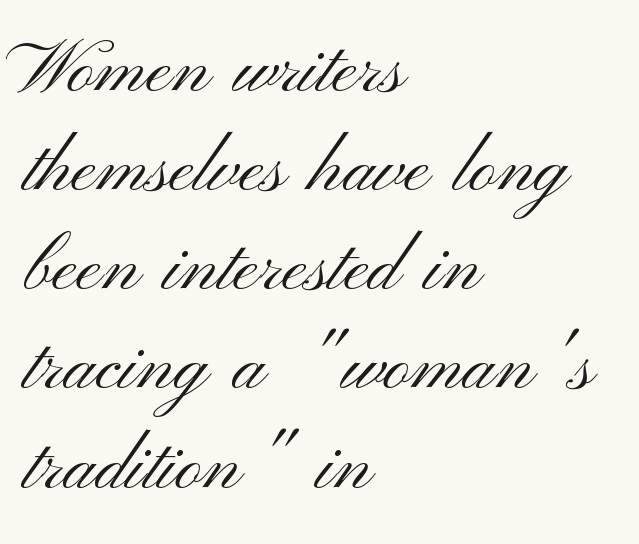
Q: Is the text bold? A: No.
Q: Is the text italic (slanted)? A: Yes.
Q: Is the typeface a serif or a sans-serif typeface? A: Sans-serif.
Q: Is the text underlined? A: No.
Q: How is the paragraph aligned? A: Left-aligned.
Q: Is the spacing between letters normal or unusually wide? A: Normal.
Q: Is the spacing between lines tight, normal or loose? A: Normal.
Q: Width (condensed, normal, or wide)? A: Wide.
Q: Stroke contrast? A: Medium.
Q: x-height? A: Small.
Q: Monospaced? A: No.
